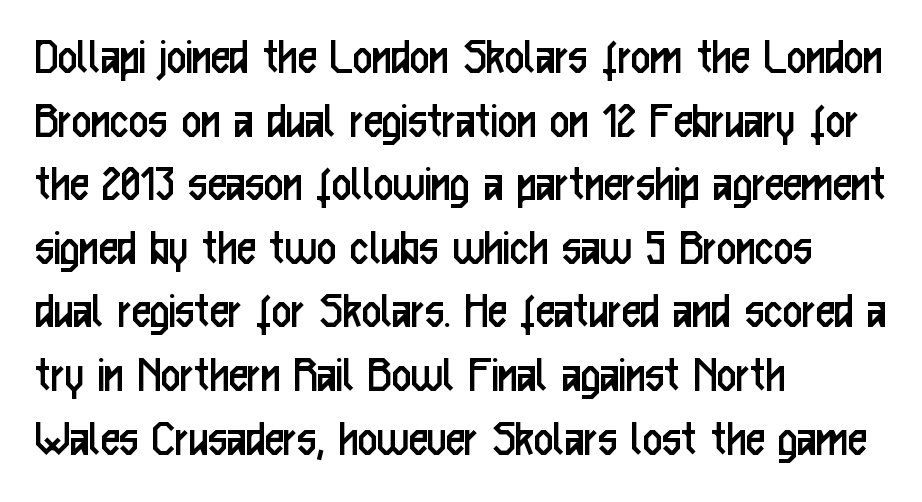
{"serif": "no", "italic": "no", "bold": "no", "weight": "regular", "width": "condensed", "stroke_contrast": "low", "x_height": "medium", "monospaced": "no", "underline": "no", "align": "left", "line_spacing_ratio": 1.2, "letter_spacing": "normal", "letter_spacing_em": 0.0, "glyph_px": 53}
